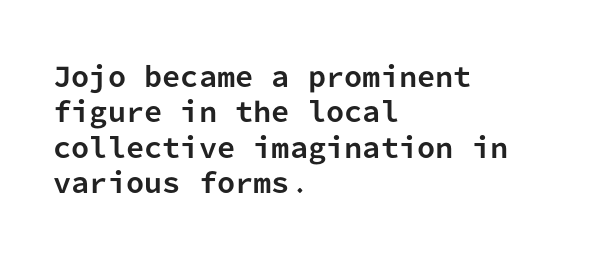
The image shows 26 px bold type, upright; set left-aligned, normal line spacing (1.36x), normal letter spacing, not underlined.
